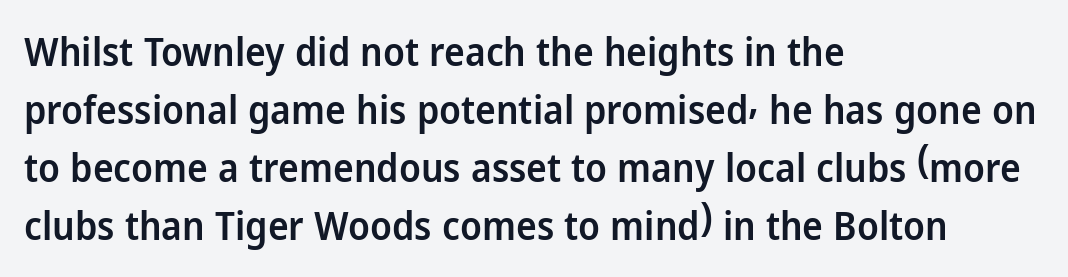
The image shows 39 px semibold sans-serif type, upright; set left-aligned, normal line spacing (1.49x), normal letter spacing, not underlined; low stroke contrast and a medium x-height.
